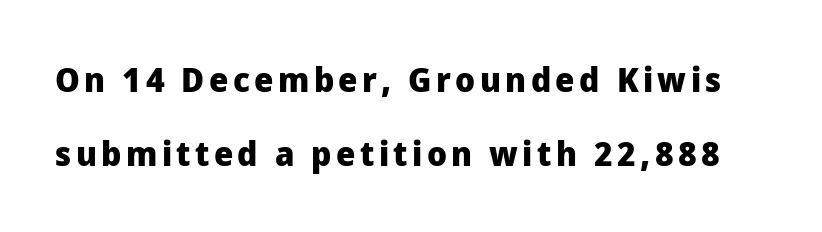
Here the designer chose a conventional face with non-uniform glyph widths. Set as a true bold cut, around the 700 mark. A great deal of white space separates one row of letters from the next. Nope, no serifs anywhere on these letters.
